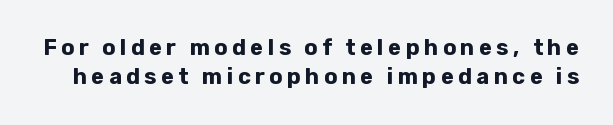
{"italic": "no", "bold": "yes", "underline": "no", "line_spacing": "normal", "line_spacing_ratio": 1.32, "letter_spacing": "wide", "letter_spacing_em": 0.2, "glyph_px": 22}
